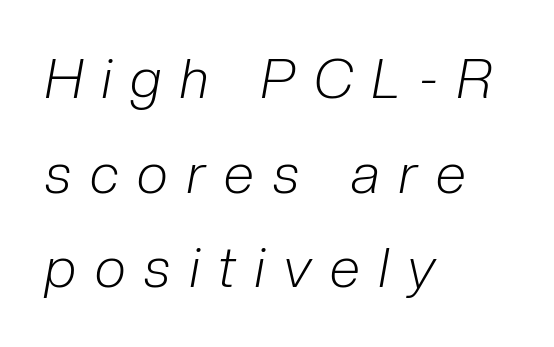
{"italic": "yes", "lean": "right", "slant_degrees": 10, "bold": "no", "weight": "light", "width": "condensed", "stroke_contrast": "low", "x_height": "medium", "monospaced": "no", "underline": "no", "align": "left", "line_spacing_ratio": 1.72, "letter_spacing": "wide", "letter_spacing_em": 0.35, "glyph_px": 55}
